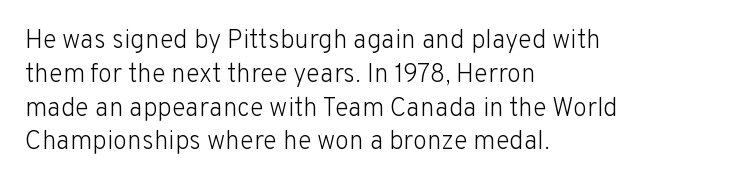
The image shows 26 px text type, upright; set left-aligned, normal line spacing (1.3x), normal letter spacing, not underlined.
